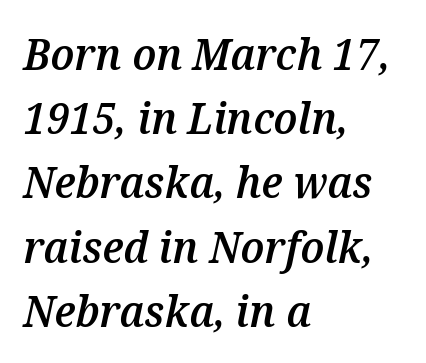
{"italic": "yes", "lean": "right", "slant_degrees": 12, "bold": "semi", "weight": "semibold", "width": "normal", "stroke_contrast": "medium", "x_height": "medium", "monospaced": "no", "underline": "no", "align": "left", "line_spacing": "normal", "line_spacing_ratio": 1.46, "letter_spacing": "normal", "letter_spacing_em": 0.0, "glyph_px": 44}
